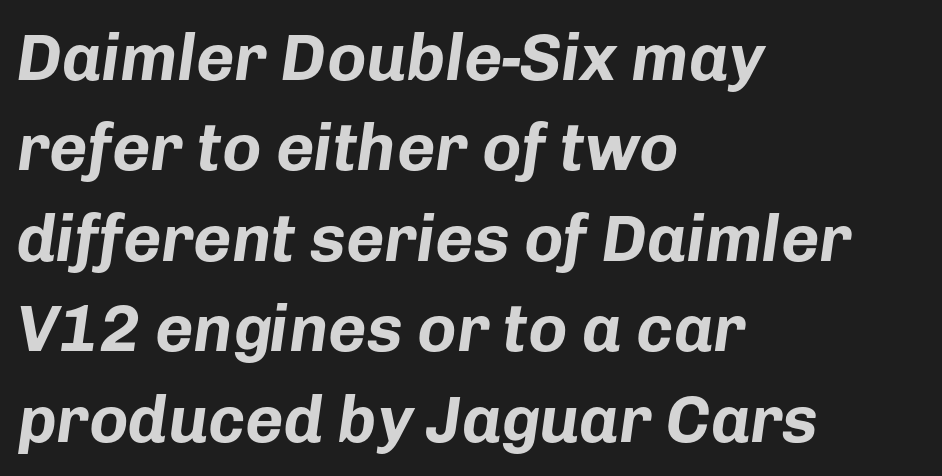
Q: Is the text bold? A: Yes.
Q: Is the text italic (slanted)? A: Yes, it leans right by about 8 degrees.
Q: Is the text underlined? A: No.
Q: How is the paragraph aligned? A: Left-aligned.
Q: Is the spacing between letters normal or unusually wide? A: Normal.
Q: Is the spacing between lines tight, normal or loose? A: Normal.
Q: Width (condensed, normal, or wide)? A: Normal.
Q: Stroke contrast? A: Low.
Q: x-height? A: Medium.
Q: Monospaced? A: No.
